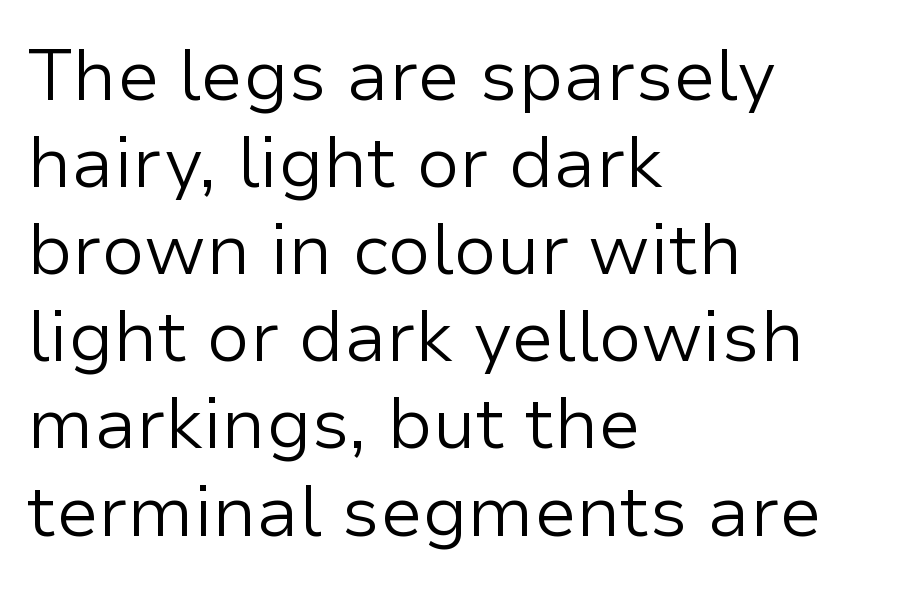
The image shows 72 px light sans-serif type, upright; set left-aligned, line spacing 1.21x, normal letter spacing, not underlined; low stroke contrast and a medium x-height.
